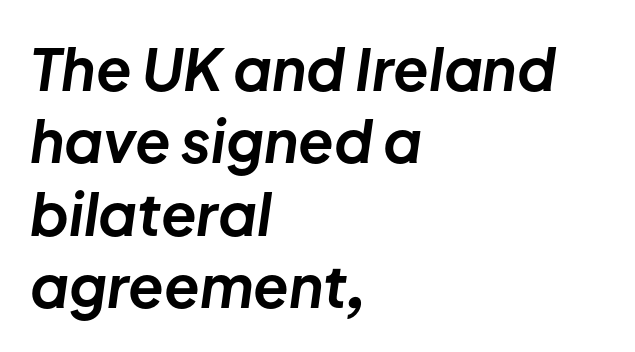
The image shows 58 px bold type, italic (leaning right); set left-aligned, normal line spacing (1.25x), normal letter spacing, not underlined; low stroke contrast and a medium x-height.
